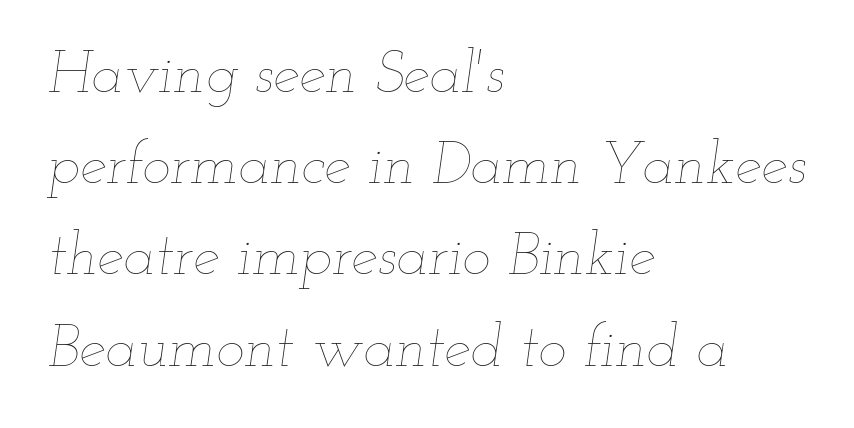
{"italic": "yes", "lean": "right", "slant_degrees": 12, "bold": "no", "weight": "thin", "width": "wide", "stroke_contrast": "low", "x_height": "small", "monospaced": "no", "underline": "no", "align": "left", "line_spacing": "normal", "line_spacing_ratio": 1.52, "letter_spacing": "normal", "letter_spacing_em": 0.0, "glyph_px": 60}
